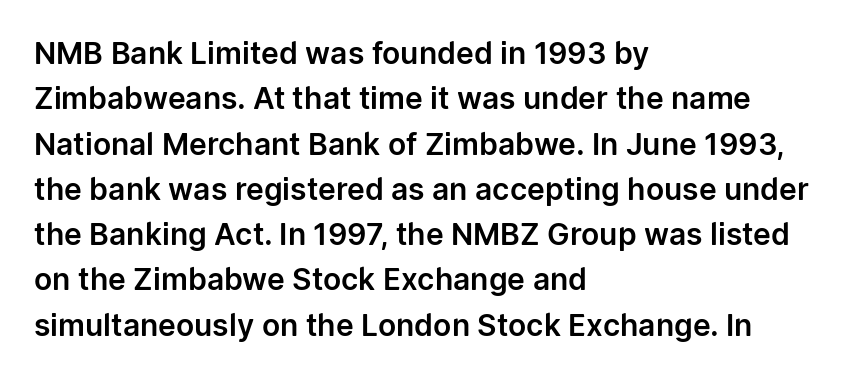
Rows of type keep a routine distance in the vertical direction. The letters stand straight up with perfectly vertical stems. The passage is arranged the way most books set body copy — flush left. A typesetter would call this proportional, since set widths differ per character. A typesetter would call this zero additional tracking.
